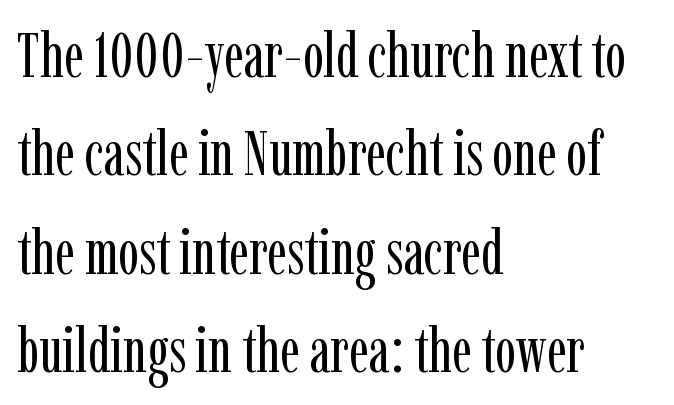
{"serif": "yes", "italic": "no", "bold": "no", "weight": "regular", "width": "condensed", "stroke_contrast": "low", "x_height": "medium", "monospaced": "no", "underline": "no", "align": "left", "line_spacing": "normal", "line_spacing_ratio": 1.56, "letter_spacing": "normal", "letter_spacing_em": 0.0, "glyph_px": 63}
